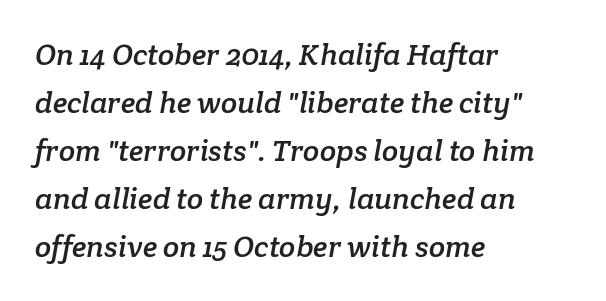
The image shows 30 px serif type; set left-aligned, normal line spacing (1.6x), normal letter spacing, not underlined; low stroke contrast and a medium x-height.
